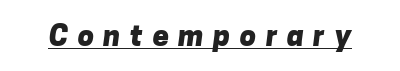
{"serif": "no", "bold": "yes", "weight": "heavy", "width": "normal", "stroke_contrast": "low", "x_height": "medium", "monospaced": "no", "underline": "yes", "letter_spacing": "wide", "letter_spacing_em": 0.33, "glyph_px": 29}
